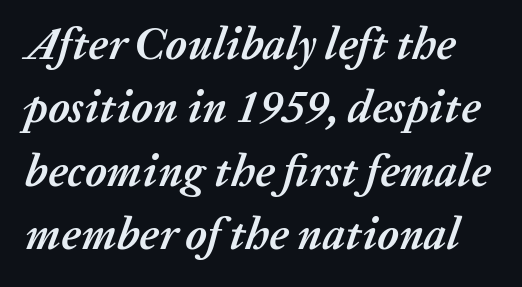
Q: Is the text bold? A: Yes.
Q: Is the text italic (slanted)? A: Yes, it leans right by about 20 degrees.
Q: Is the text underlined? A: No.
Q: Is the spacing between letters normal or unusually wide? A: Normal.
Q: Is the spacing between lines tight, normal or loose? A: Normal.
Q: Width (condensed, normal, or wide)? A: Normal.
Q: Stroke contrast? A: Medium.
Q: x-height? A: Medium.
Q: Monospaced? A: No.
